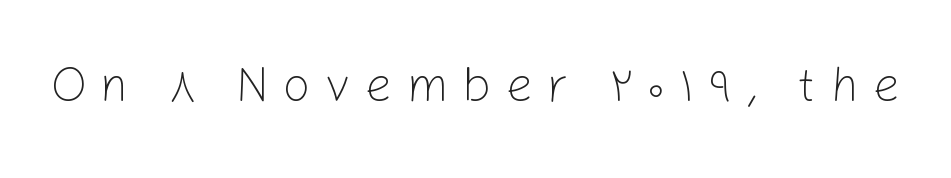
Q: Is the text bold? A: No.
Q: Is the text italic (slanted)? A: No, it is upright.
Q: Is the typeface a serif or a sans-serif typeface? A: Sans-serif.
Q: Is the text underlined? A: No.
Q: Is the spacing between letters normal or unusually wide? A: Unusually wide.
Q: Width (condensed, normal, or wide)? A: Normal.
Q: Stroke contrast? A: Low.
Q: x-height? A: Medium.
Q: Monospaced? A: No.
